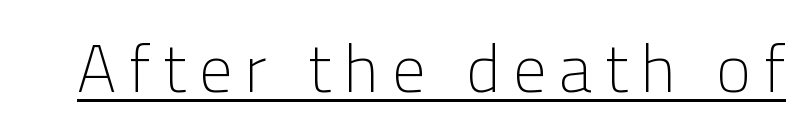
The image shows 66 px light sans-serif type, upright; set unusually wide letter spacing (+0.2 em), underlined; low stroke contrast and a medium x-height.
